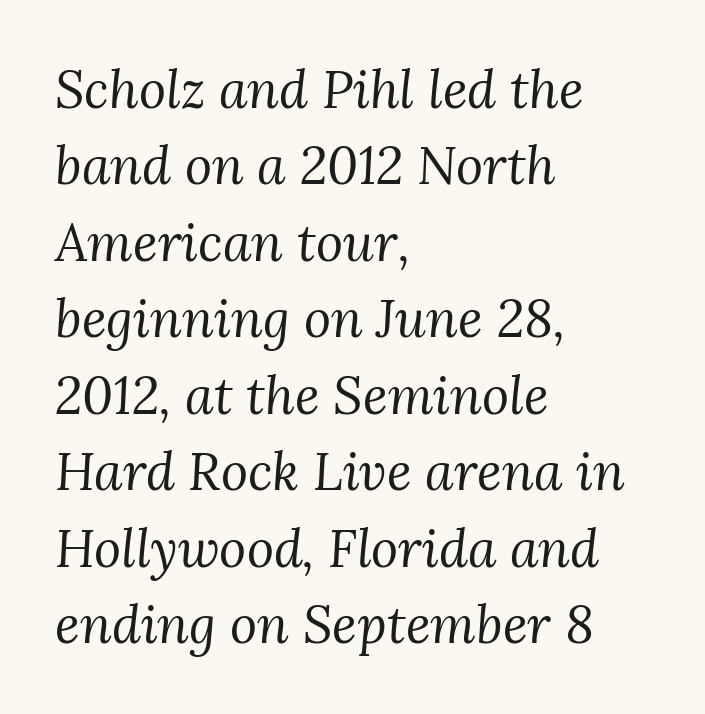
Check under the words: just untouched page. Is this a fixed-width face? No — the glyphs have proportional, varying widths. The typeface chosen for these lines features serifs. Alignment: flush left.
